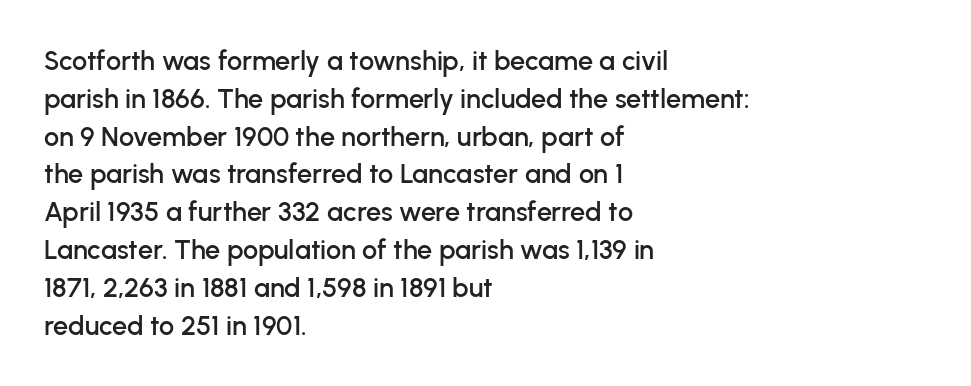
The image shows 27 px text type, upright; set left-aligned, normal line spacing (1.4x), normal letter spacing, not underlined.
